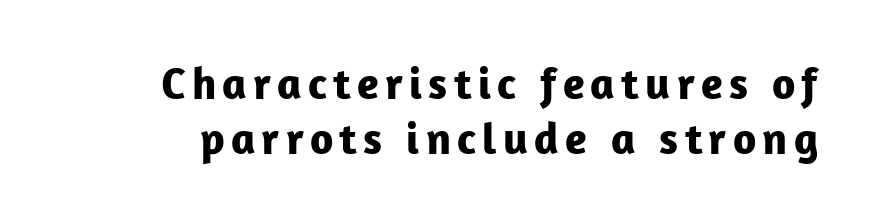
Serifs: no, the terminals of the letterforms are clean. A bare baseline throughout the passage. The letters stand upright; this is a roman face. Character widths vary here, with narrow letters taking less room than wide ones. Notice how thick the strokes are: this is what a full bold looks like.
